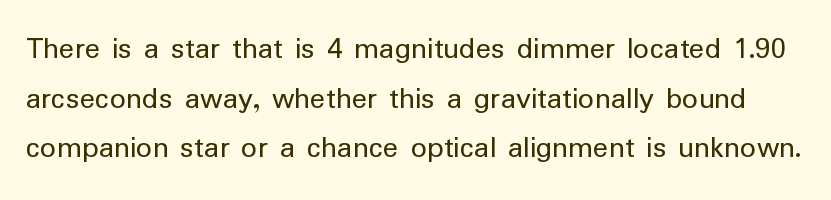
Q: Is the text bold? A: No.
Q: Is the text italic (slanted)? A: No, it is upright.
Q: Is the typeface a serif or a sans-serif typeface? A: Sans-serif.
Q: Is the text underlined? A: No.
Q: Is the spacing between letters normal or unusually wide? A: Normal.
Q: Is the spacing between lines tight, normal or loose? A: Normal.
Q: Width (condensed, normal, or wide)? A: Normal.
Q: Stroke contrast? A: Low.
Q: x-height? A: Medium.
Q: Monospaced? A: No.
